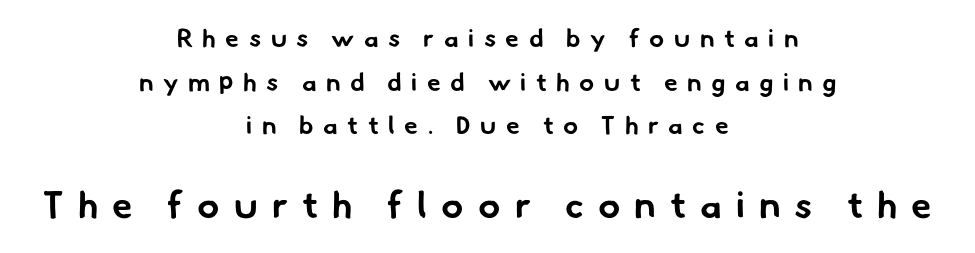
The image shows 37 px bold sans-serif type; set centered, line spacing 1.75x, unusually wide letter spacing (+0.38 em), not underlined; the second (bottom) block is 1.48x larger; low stroke contrast and a small x-height.
